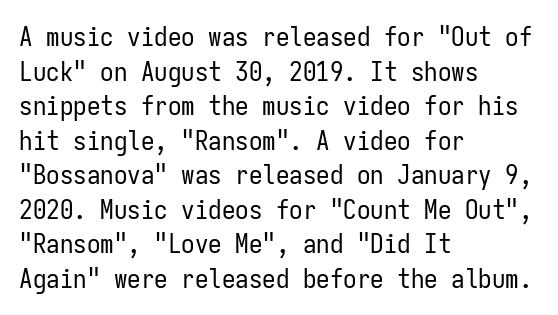
The block of text has a typical density, with ordinary space between rows. Which margin do the lines hug? The left one — the right edge is uneven. The space directly below the letters is spotless. This is the regular roman posture of the typeface. Does extra space separate the letters? No, they use regular spacing.
